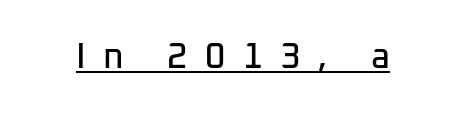
A sans-serif font was chosen for this passage. The rendering uses natural spacing where letterforms have individual widths. In designer terms, the underline attribute is active on this setting. Loose tracking; the words dissolve into strings of separated letters. Every stem runs plumb, perpendicular to the baseline.
